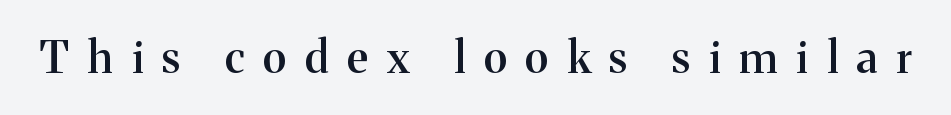
Is there any slant? The stems are plumb. The foot of each line stays bare and open. Serif or sans? Serif — the stroke terminals have little feet. A typesetter would call this proportional, since set widths differ per character.
